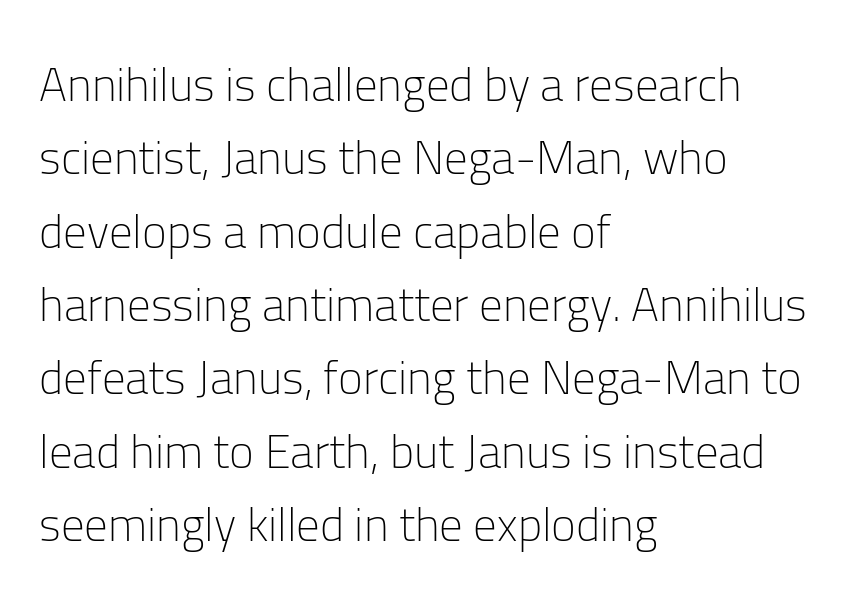
Q: Is the text bold? A: No.
Q: Is the text italic (slanted)? A: No, it is upright.
Q: Is the typeface a serif or a sans-serif typeface? A: Sans-serif.
Q: Is the text underlined? A: No.
Q: How is the paragraph aligned? A: Left-aligned.
Q: Is the spacing between letters normal or unusually wide? A: Normal.
Q: Is the spacing between lines tight, normal or loose? A: Normal.
Q: Width (condensed, normal, or wide)? A: Normal.
Q: Stroke contrast? A: Low.
Q: x-height? A: Medium.
Q: Monospaced? A: No.
